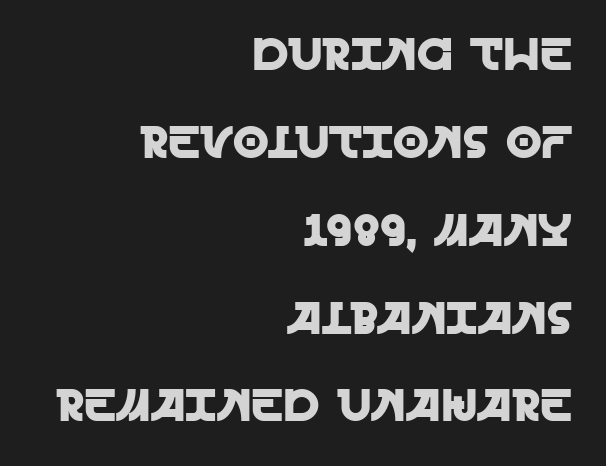
{"serif": "no", "italic": "no", "width": "normal", "x_height": "large", "monospaced": "no", "underline": "no", "align": "right", "line_spacing": "loose", "line_spacing_ratio": 1.91, "letter_spacing": "normal", "letter_spacing_em": 0.0, "glyph_px": 46}
